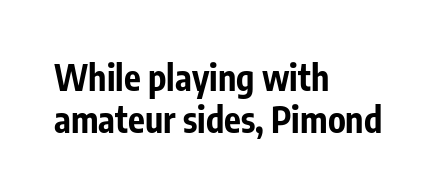
Does the type have serifs? No, each stem ends abruptly. The horizontal fit of the characters is conventional and even. Every character sits straight up, as roman type does. Each letter keeps its own natural width here, so spacing adapts to shape.
